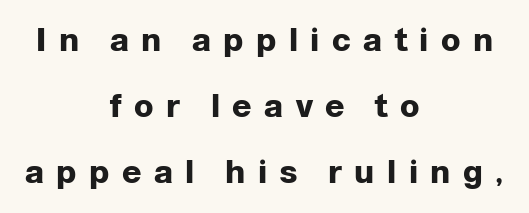
These lines have a slow, spaced-out rhythm from letter to letter. Every character sits straight up, as roman type does. A centered setting, common on invitations and titles, is used for this passage. Honestly, the rows look like they've been pulled way apart.
